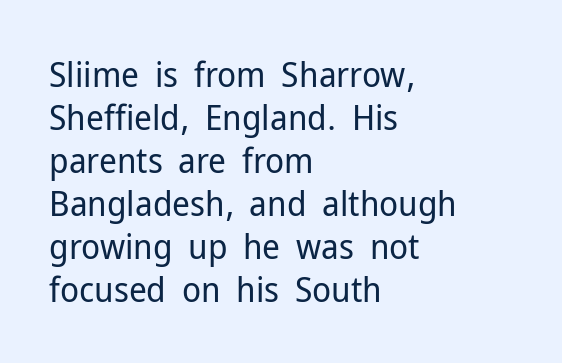
The face used here is rendered with its standard letterfit. The text block is weighted toward the left margin, trailing off unevenly rightward. Letters rest on an invisible, unmarked baseline. Nope, no serifs anywhere on these letters.
